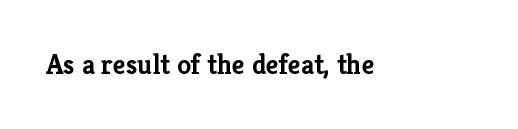
Any mark beneath the type? The region is blank. The passage shown has conventional tracking throughout. The font's upright variant was chosen for this text. The designer went with a serif here, giving each stem small feet.
